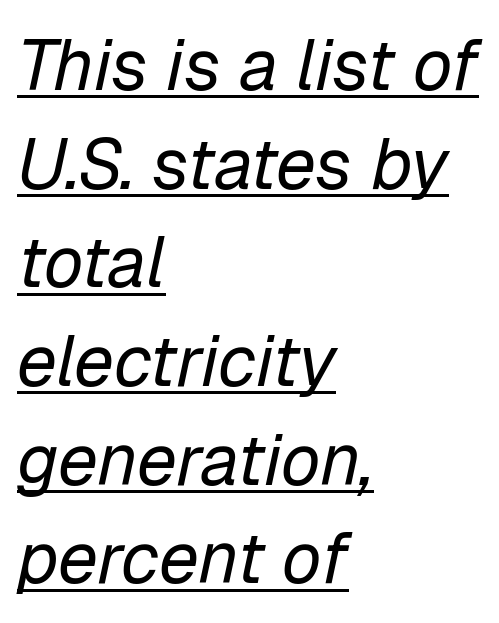
The image shows 72 px regular-weight type, italic (leaning right); set left-aligned, normal line spacing (1.37x), normal letter spacing, underlined; low stroke contrast and a medium x-height.
